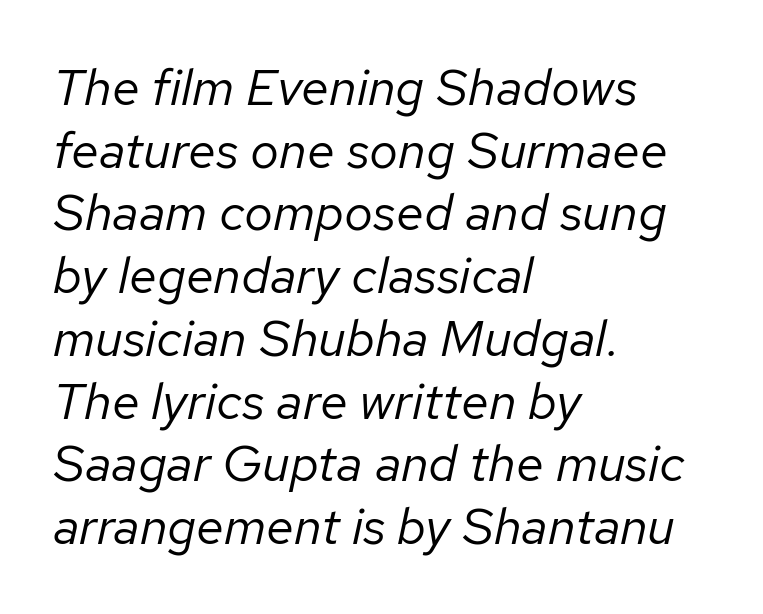
The image shows 51 px regular-weight type, italic (leaning right); set left-aligned, line spacing 1.23x, normal letter spacing, not underlined; low stroke contrast and a medium x-height.
